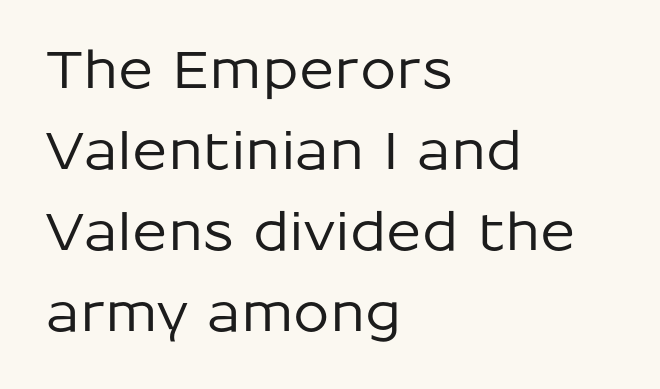
{"serif": "no", "italic": "no", "width": "normal", "stroke_contrast": "low", "x_height": "medium", "monospaced": "no", "underline": "no", "align": "left", "line_spacing": "normal", "line_spacing_ratio": 1.56, "letter_spacing": "normal", "letter_spacing_em": 0.0, "glyph_px": 52}
